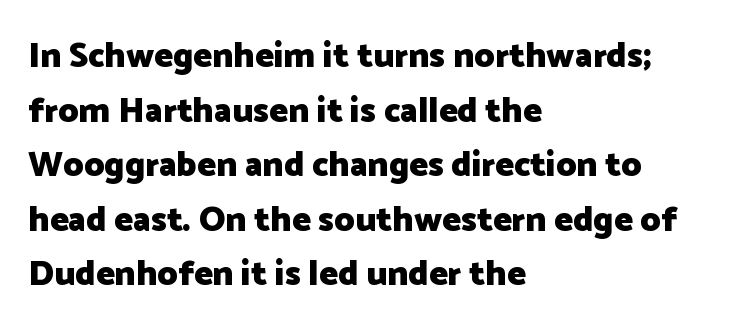
{"serif": "no", "italic": "no", "bold": "yes", "weight": "heavy", "width": "normal", "stroke_contrast": "low", "x_height": "medium", "monospaced": "no", "underline": "no", "align": "left", "line_spacing": "normal", "line_spacing_ratio": 1.56, "letter_spacing": "normal", "letter_spacing_em": 0.0, "glyph_px": 35}
